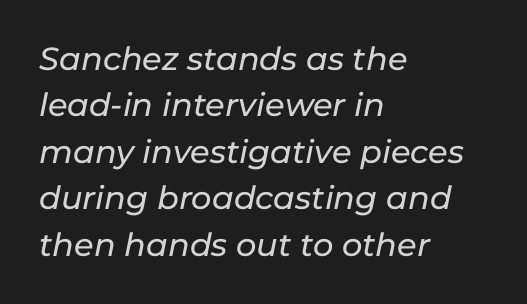
{"italic": "yes", "lean": "right", "slant_degrees": 11, "width": "normal", "stroke_contrast": "low", "x_height": "medium", "monospaced": "no", "underline": "no", "align": "left", "line_spacing": "normal", "line_spacing_ratio": 1.45, "letter_spacing": "normal", "letter_spacing_em": 0.0, "glyph_px": 32}
